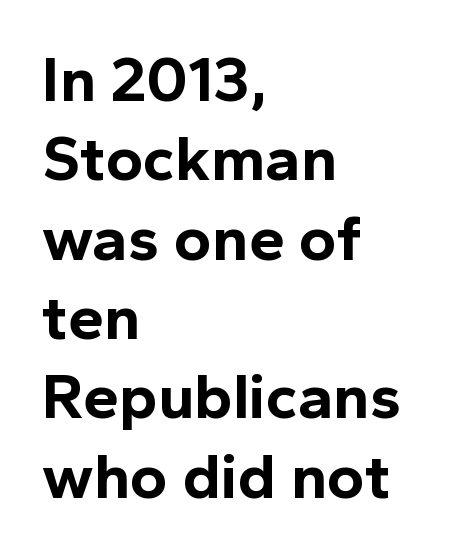
Q: Is the text bold? A: Yes.
Q: Is the text italic (slanted)? A: No, it is upright.
Q: Is the typeface a serif or a sans-serif typeface? A: Sans-serif.
Q: Is the text underlined? A: No.
Q: How is the paragraph aligned? A: Left-aligned.
Q: Is the spacing between letters normal or unusually wide? A: Normal.
Q: Width (condensed, normal, or wide)? A: Normal.
Q: x-height? A: Medium.
Q: Monospaced? A: No.
